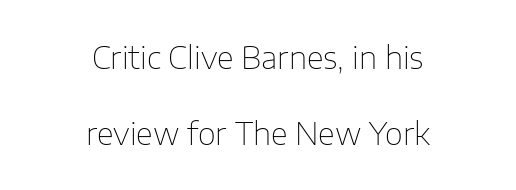
Q: Is the text bold? A: No.
Q: Is the text italic (slanted)? A: No, it is upright.
Q: Is the typeface a serif or a sans-serif typeface? A: Sans-serif.
Q: Is the text underlined? A: No.
Q: How is the paragraph aligned? A: Centered.
Q: Is the spacing between letters normal or unusually wide? A: Normal.
Q: Is the spacing between lines tight, normal or loose? A: Loose.
Q: Width (condensed, normal, or wide)? A: Normal.
Q: Stroke contrast? A: Low.
Q: x-height? A: Medium.
Q: Monospaced? A: No.
